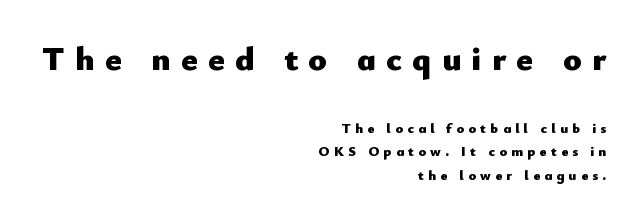
{"serif": "no", "italic": "no", "bold": "yes", "weight": "heavy", "width": "normal", "stroke_contrast": "low", "x_height": "small", "monospaced": "no", "underline": "no", "align": "right", "line_spacing": "normal", "line_spacing_ratio": 1.67, "letter_spacing": "wide", "letter_spacing_em": 0.31, "larger_block": "first", "size_ratio": 2.43, "glyph_px": 34}
